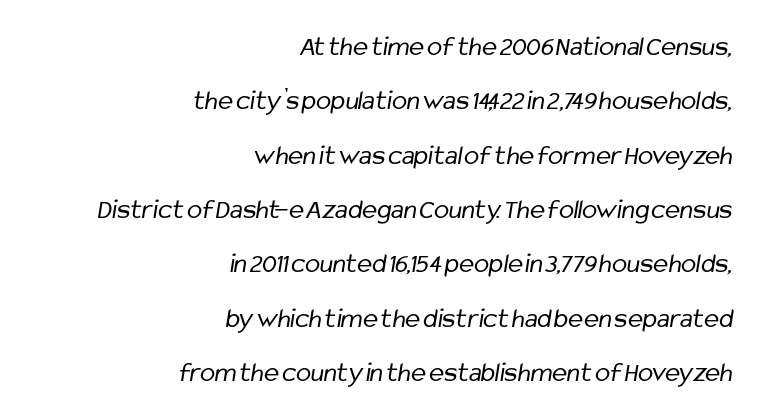
{"serif": "no", "bold": "no", "weight": "regular", "width": "condensed", "stroke_contrast": "low", "x_height": "medium", "monospaced": "no", "underline": "no", "align": "right", "line_spacing": "loose", "line_spacing_ratio": 1.94, "letter_spacing": "normal", "letter_spacing_em": 0.0, "glyph_px": 28}
